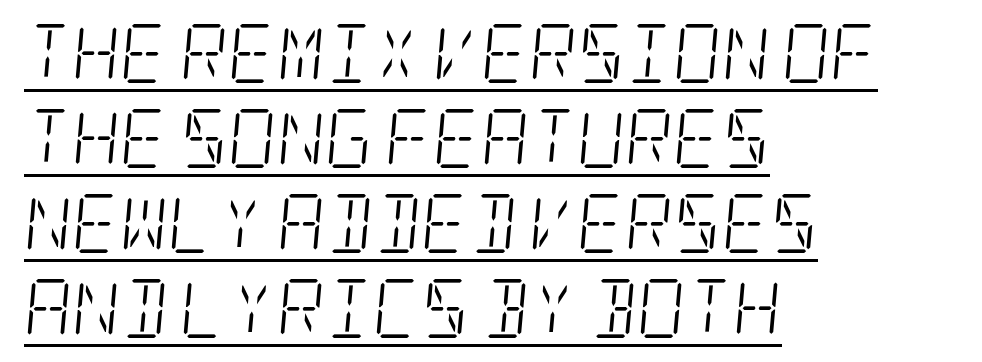
{"serif": "yes", "italic": "yes", "lean": "right", "slant_degrees": 5, "bold": "no", "weight": "light", "width": "condensed", "stroke_contrast": "low", "x_height": "large", "underline": "yes", "align": "left", "line_spacing": "normal", "line_spacing_ratio": 1.44, "letter_spacing": "normal", "letter_spacing_em": 0.0, "glyph_px": 59}
